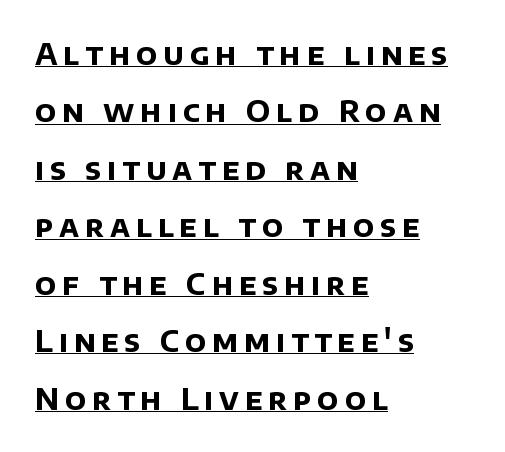
Q: Is the text bold? A: Yes.
Q: Is the typeface a serif or a sans-serif typeface? A: Sans-serif.
Q: Is the text underlined? A: Yes.
Q: How is the paragraph aligned? A: Left-aligned.
Q: Is the spacing between letters normal or unusually wide? A: Unusually wide.
Q: Is the spacing between lines tight, normal or loose? A: Loose.
Q: Width (condensed, normal, or wide)? A: Normal.
Q: Stroke contrast? A: Low.
Q: x-height? A: Large.
Q: Monospaced? A: No.
